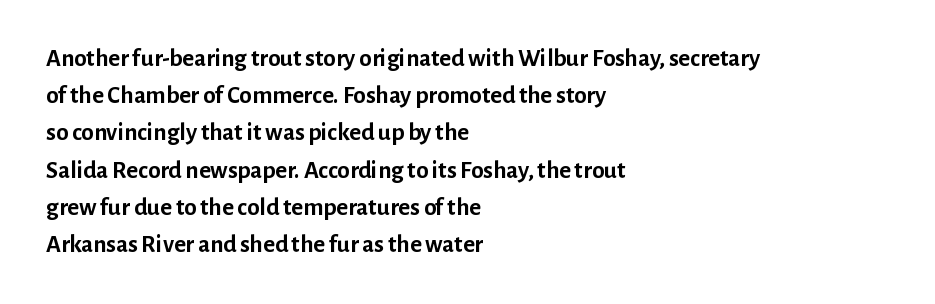
Q: Is the text bold? A: Yes.
Q: Is the text italic (slanted)? A: No, it is upright.
Q: Is the text underlined? A: No.
Q: How is the paragraph aligned? A: Left-aligned.
Q: Is the spacing between letters normal or unusually wide? A: Normal.
Q: Is the spacing between lines tight, normal or loose? A: Normal.
